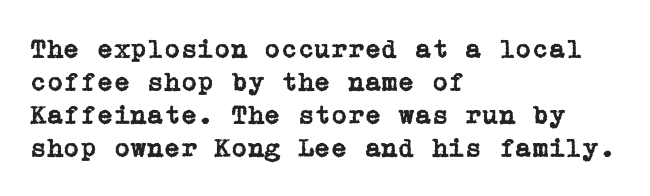
Q: Is the text italic (slanted)? A: No, it is upright.
Q: Is the text underlined? A: No.
Q: How is the paragraph aligned? A: Left-aligned.
Q: Is the spacing between letters normal or unusually wide? A: Normal.
